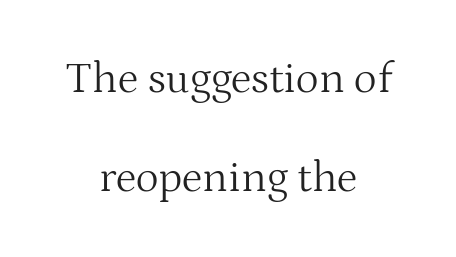
The image shows 44 px light serif type, upright; set centered, loose line spacing (2.25x), normal letter spacing, not underlined; medium stroke contrast and a medium x-height.
